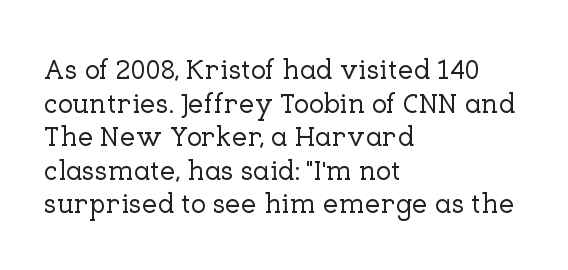
The image shows 28 px serif type, upright; set left-aligned, line spacing 1.2x, normal letter spacing, not underlined; low stroke contrast and a medium x-height.
